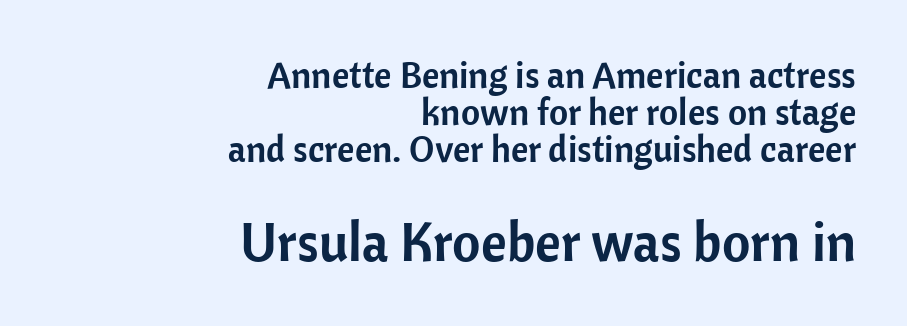
This is sans-serif lettering, the kind often seen on screens and signage. Reading down the column, the eye jumps only a short way to each next line. Think of a printed novel: that variable character pitch is what you see here. Is the lower block the larger one? Yes — the lower block carries the bigger type. This is roman type, the default non-slanted kind.
